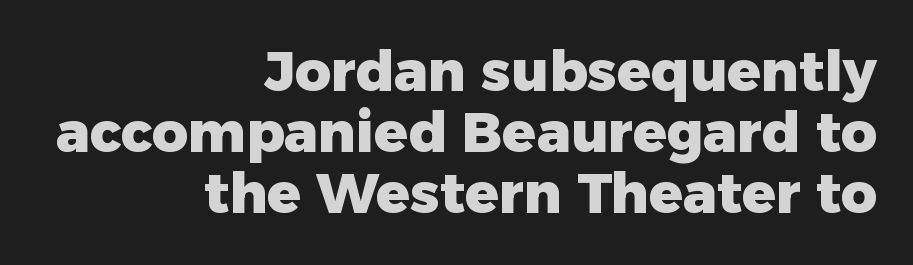
The image shows 56 px heavy sans-serif type, upright; set right-aligned, tight line spacing (1.09x), normal letter spacing, not underlined; low stroke contrast and a medium x-height.
